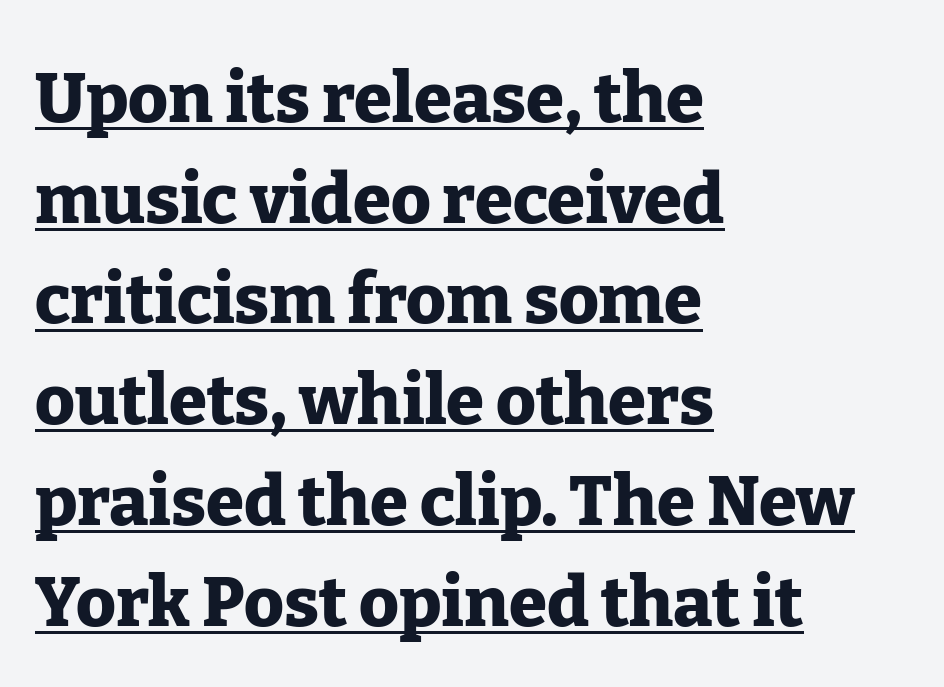
{"serif": "yes", "italic": "no", "bold": "yes", "weight": "heavy", "width": "normal", "stroke_contrast": "low", "x_height": "medium", "monospaced": "no", "underline": "yes", "align": "left", "line_spacing": "normal", "line_spacing_ratio": 1.46, "letter_spacing": "normal", "letter_spacing_em": 0.0, "glyph_px": 69}
